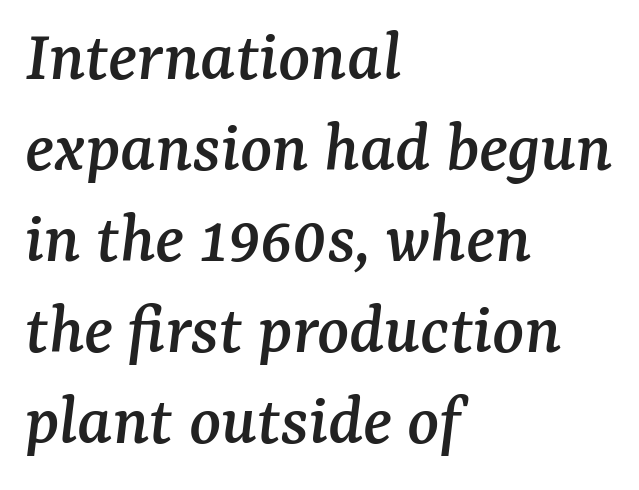
Q: Is the text italic (slanted)? A: Yes, it leans right by about 7 degrees.
Q: Is the typeface a serif or a sans-serif typeface? A: Serif.
Q: Is the text underlined? A: No.
Q: How is the paragraph aligned? A: Left-aligned.
Q: Is the spacing between letters normal or unusually wide? A: Normal.
Q: Width (condensed, normal, or wide)? A: Normal.
Q: Stroke contrast? A: Medium.
Q: x-height? A: Medium.
Q: Monospaced? A: No.
